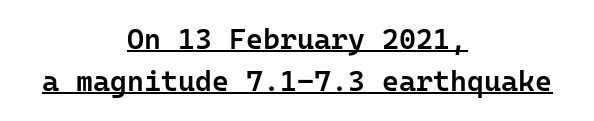
Stems and bowls a touch heavier than normal — semibold. The rendering uses typewriter-style spacing with identical character cells. A normal amount of white space separates one row of letters from the next. Grotesque or geometric, the face here clearly has no serifs. The typesetter chose a symmetrical, centered arrangement here.
